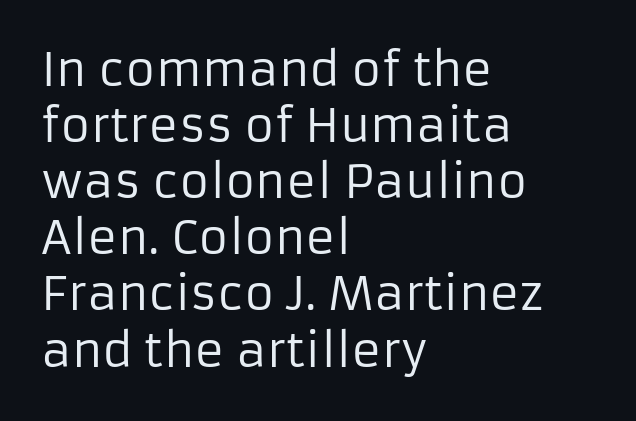
Q: Is the text bold? A: No.
Q: Is the text italic (slanted)? A: No, it is upright.
Q: Is the typeface a serif or a sans-serif typeface? A: Sans-serif.
Q: Is the text underlined? A: No.
Q: How is the paragraph aligned? A: Left-aligned.
Q: Is the spacing between letters normal or unusually wide? A: Normal.
Q: Width (condensed, normal, or wide)? A: Normal.
Q: Stroke contrast? A: Low.
Q: x-height? A: Medium.
Q: Monospaced? A: No.
